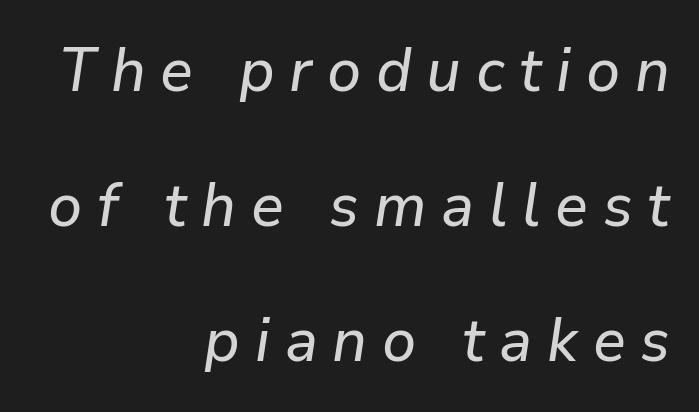
Students, note that the glyphs here are deliberately spaced far apart. Think of a printed novel: that variable character pitch is what you see here. Students, observe: this is what heavily led, spacious text looks like. The face used here has a pronounced slope to its letters. Honestly, there is no underline to notice here at all.
